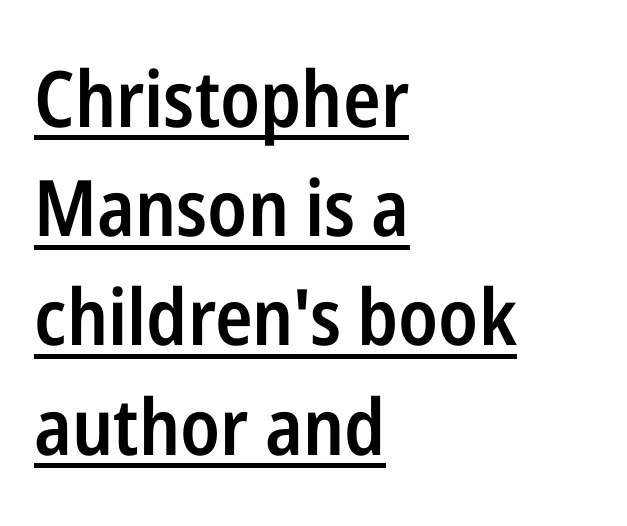
{"serif": "no", "italic": "no", "bold": "semi", "weight": "semibold", "width": "condensed", "stroke_contrast": "low", "x_height": "medium", "monospaced": "no", "underline": "yes", "align": "left", "line_spacing": "normal", "line_spacing_ratio": 1.4, "letter_spacing": "normal", "letter_spacing_em": 0.0, "glyph_px": 78}
